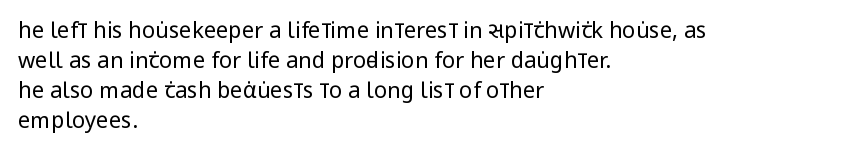
The letterforms sit shoulder to shoulder at normal distance. The space directly below the letters is spotless. Counters stay open thanks to moderate or lighter strokes. The vertical gap from one line to the next is medium. Ascenders rise straight up at ninety degrees. The ragged edge is on the right, which tells us the setting is flush left.
